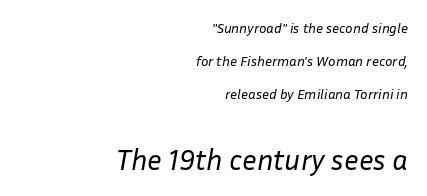
The image shows 29 px regular-weight type, italic (leaning right); set right-aligned, loose line spacing (2.35x), normal letter spacing, not underlined; the second (bottom) block is 2.07x larger; low stroke contrast and a medium x-height.
